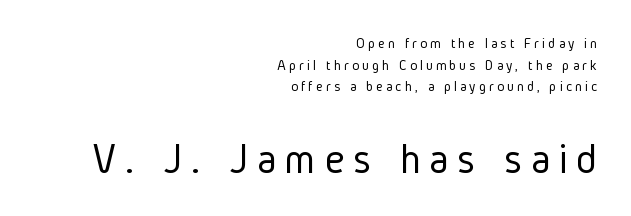
{"serif": "no", "italic": "no", "bold": "no", "weight": "light", "width": "condensed", "stroke_contrast": "low", "x_height": "medium", "monospaced": "no", "underline": "no", "align": "right", "line_spacing": "normal", "line_spacing_ratio": 1.44, "letter_spacing": "wide", "letter_spacing_em": 0.2, "larger_block": "second", "size_ratio": 2.93, "glyph_px": 44}
